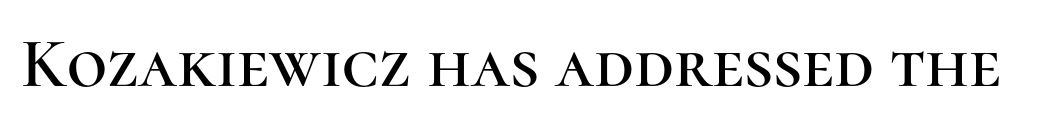
To sum up the face: it has serifs. There is no visible air inserted between adjacent glyphs. Note the varied advance widths — an 'i' is clearly narrower than an 'm'. A typesetter would mark this as roman, not italic. Plain, unruled lines of type.
